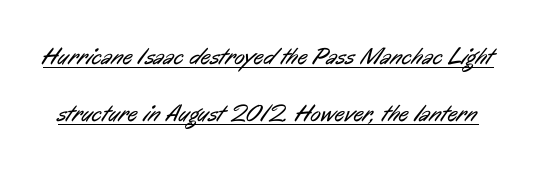
No extra ink here — the face is not bold. Descenders here cross a horizontal rule under the line. This rendering leaves character spacing at its baseline value. The designer dialed line spacing up above the default.
